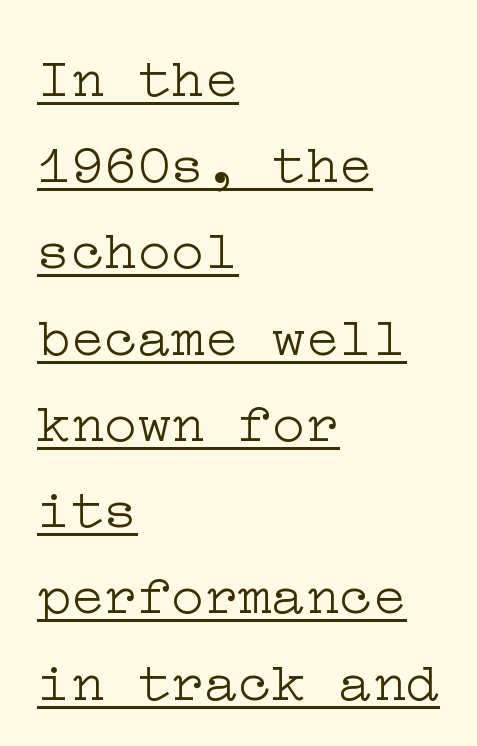
{"serif": "yes", "italic": "no", "bold": "no", "weight": "light", "width": "wide", "stroke_contrast": "low", "x_height": "medium", "underline": "yes", "align": "left", "line_spacing": "normal", "line_spacing_ratio": 1.54, "letter_spacing": "normal", "letter_spacing_em": 0.0, "glyph_px": 56}
